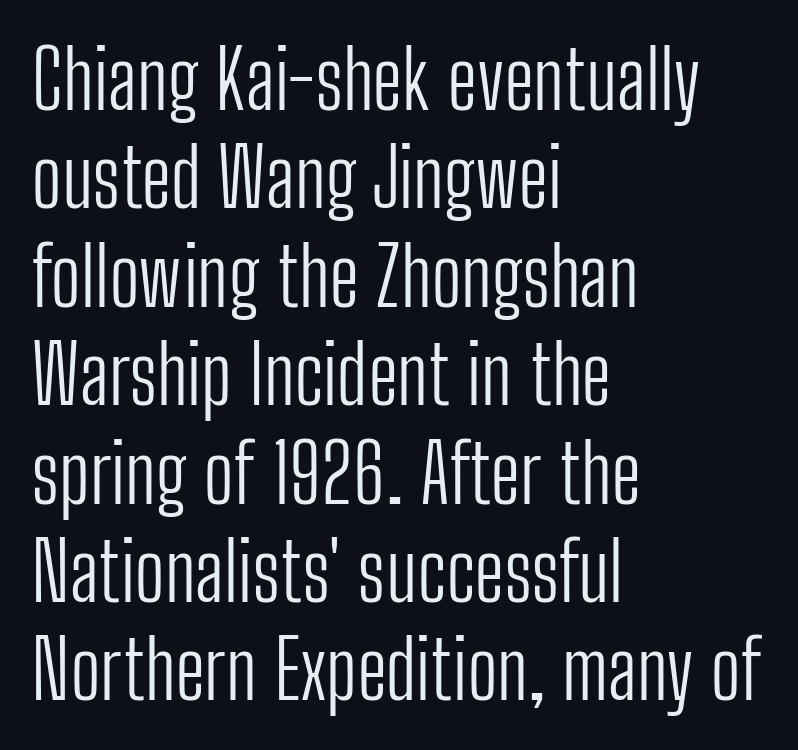
Q: Is the text bold? A: No.
Q: Is the text italic (slanted)? A: No, it is upright.
Q: Is the typeface a serif or a sans-serif typeface? A: Sans-serif.
Q: Is the text underlined? A: No.
Q: How is the paragraph aligned? A: Left-aligned.
Q: Is the spacing between letters normal or unusually wide? A: Normal.
Q: Width (condensed, normal, or wide)? A: Condensed.
Q: Stroke contrast? A: Low.
Q: x-height? A: Medium.
Q: Monospaced? A: No.
